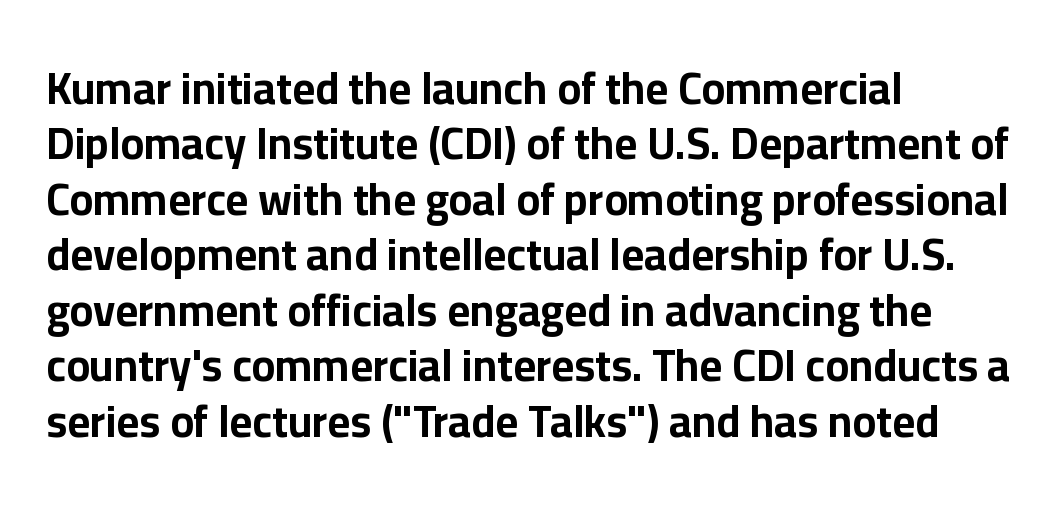
Q: Is the text bold? A: Yes.
Q: Is the text italic (slanted)? A: No, it is upright.
Q: Is the typeface a serif or a sans-serif typeface? A: Sans-serif.
Q: Is the text underlined? A: No.
Q: How is the paragraph aligned? A: Left-aligned.
Q: Is the spacing between letters normal or unusually wide? A: Normal.
Q: Is the spacing between lines tight, normal or loose? A: Normal.
Q: Width (condensed, normal, or wide)? A: Normal.
Q: Stroke contrast? A: Low.
Q: x-height? A: Medium.
Q: Monospaced? A: No.
